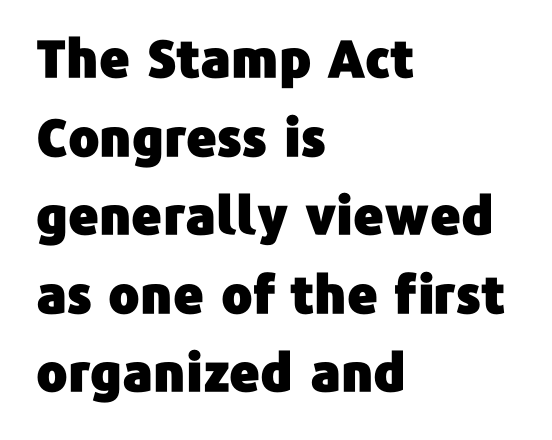
Q: Is the text italic (slanted)? A: No, it is upright.
Q: Is the typeface a serif or a sans-serif typeface? A: Sans-serif.
Q: Is the text underlined? A: No.
Q: How is the paragraph aligned? A: Left-aligned.
Q: Is the spacing between letters normal or unusually wide? A: Normal.
Q: Is the spacing between lines tight, normal or loose? A: Normal.
Q: Width (condensed, normal, or wide)? A: Normal.
Q: Stroke contrast? A: Low.
Q: x-height? A: Medium.
Q: Monospaced? A: No.
